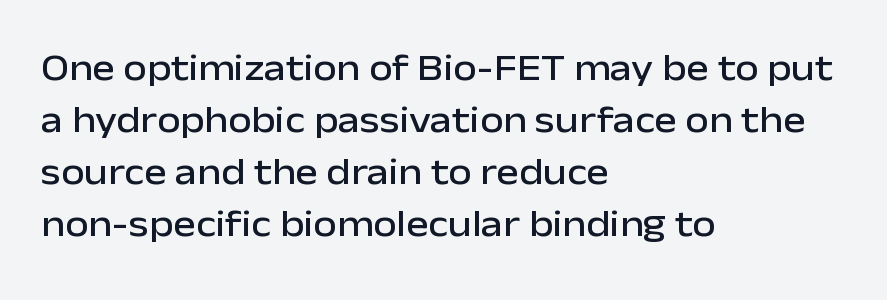
{"serif": "no", "italic": "no", "width": "normal", "stroke_contrast": "low", "x_height": "medium", "monospaced": "no", "underline": "no", "align": "left", "line_spacing": "normal", "line_spacing_ratio": 1.37, "letter_spacing": "normal", "letter_spacing_em": 0.0, "glyph_px": 38}
